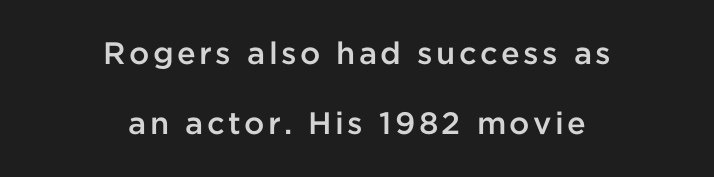
The image shows 31 px semibold sans-serif type, upright; set centered, loose line spacing (2.27x), not underlined; low stroke contrast and a medium x-height.
